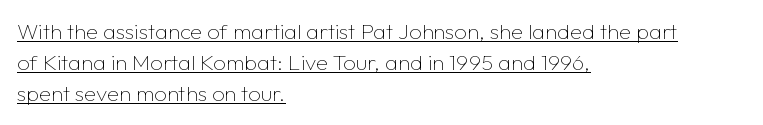
{"italic": "no", "bold": "no", "underline": "yes", "align": "left", "line_spacing": "normal", "line_spacing_ratio": 1.42, "letter_spacing": "normal", "letter_spacing_em": 0.0, "glyph_px": 22}
